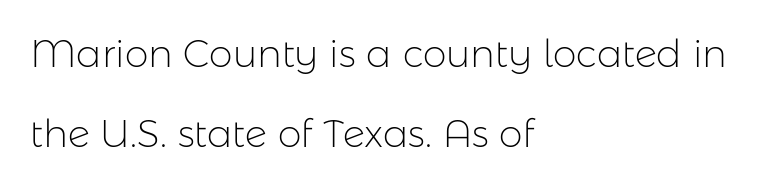
Q: Is the text bold? A: No.
Q: Is the text italic (slanted)? A: No, it is upright.
Q: Is the typeface a serif or a sans-serif typeface? A: Sans-serif.
Q: Is the text underlined? A: No.
Q: How is the paragraph aligned? A: Left-aligned.
Q: Is the spacing between letters normal or unusually wide? A: Normal.
Q: Is the spacing between lines tight, normal or loose? A: Loose.
Q: Width (condensed, normal, or wide)? A: Normal.
Q: Stroke contrast? A: Low.
Q: x-height? A: Medium.
Q: Monospaced? A: No.
